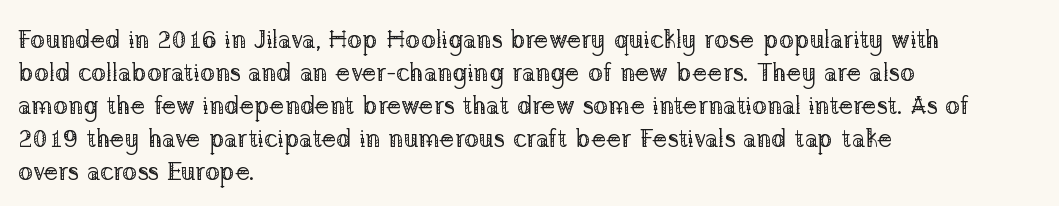
The setting favours the left margin, as ordinary paragraphs usually do. The letters stand upright; this is a roman face. Does the leading feel generous? No, just average. The passage shown has conventional tracking throughout. Each stroke keeps to a modest, everyday thickness or less.
